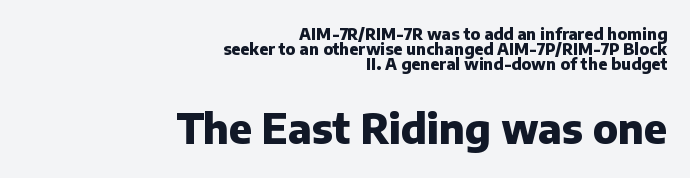
The words here are not underlined. The rendering keeps characters at their native spacing. The rendering enlarges the type as you move from the upper chunk to the lower. Compared with a flush-left layout, this one pins lines to the opposite, right side. The type sits square on the baseline with zero lean.
